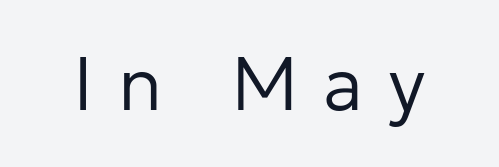
Q: Is the text bold? A: No.
Q: Is the text italic (slanted)? A: No, it is upright.
Q: Is the typeface a serif or a sans-serif typeface? A: Sans-serif.
Q: Is the text underlined? A: No.
Q: Is the spacing between letters normal or unusually wide? A: Unusually wide.
Q: Width (condensed, normal, or wide)? A: Normal.
Q: Stroke contrast? A: Low.
Q: x-height? A: Medium.
Q: Monospaced? A: No.
